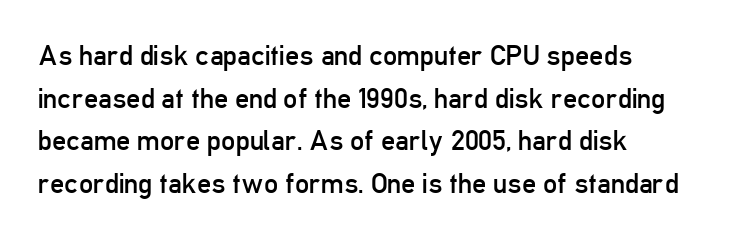
The image shows 28 px regular-weight, condensed sans-serif type, upright; set left-aligned, normal line spacing (1.52x), normal letter spacing, not underlined; low stroke contrast and a medium x-height.
